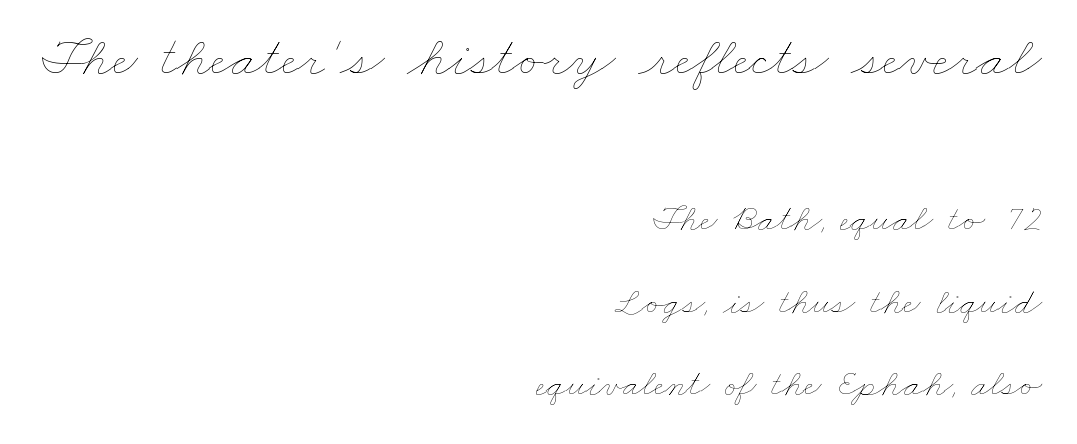
Q: Is the text bold? A: No.
Q: Is the text underlined? A: No.
Q: How is the paragraph aligned? A: Right-aligned.
Q: Is the spacing between letters normal or unusually wide? A: Normal.
Q: Is the spacing between lines tight, normal or loose? A: Loose.
Q: Which block of text is set in a larger size, the first (top) or the second (bottom)? A: The first (top) one.
Q: Width (condensed, normal, or wide)? A: Wide.
Q: Stroke contrast? A: Low.
Q: x-height? A: Small.
Q: Monospaced? A: No.
